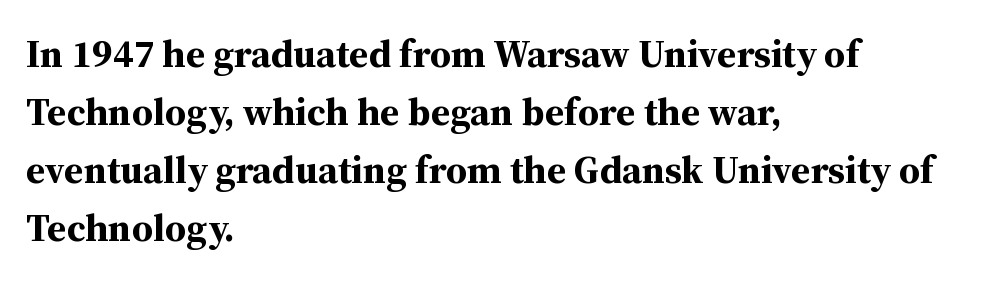
{"serif": "yes", "italic": "no", "bold": "yes", "weight": "bold", "width": "normal", "stroke_contrast": "medium", "x_height": "medium", "monospaced": "no", "underline": "no", "align": "left", "line_spacing": "normal", "line_spacing_ratio": 1.49, "letter_spacing": "normal", "letter_spacing_em": 0.0, "glyph_px": 39}
